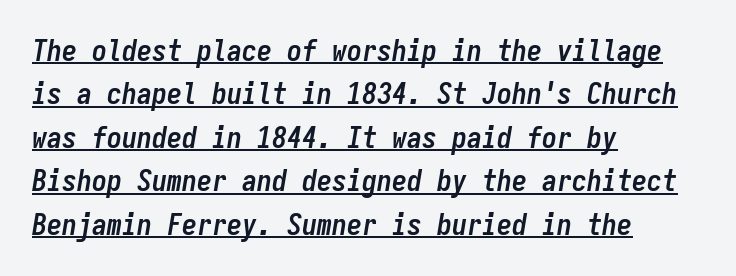
{"italic": "yes", "lean": "right", "slant_degrees": 9, "bold": "yes", "weight": "semibold", "width": "condensed", "stroke_contrast": "low", "x_height": "medium", "monospaced": "yes", "underline": "yes", "align": "left", "line_spacing": "normal", "line_spacing_ratio": 1.45, "letter_spacing": "normal", "letter_spacing_em": 0.0, "glyph_px": 30}
